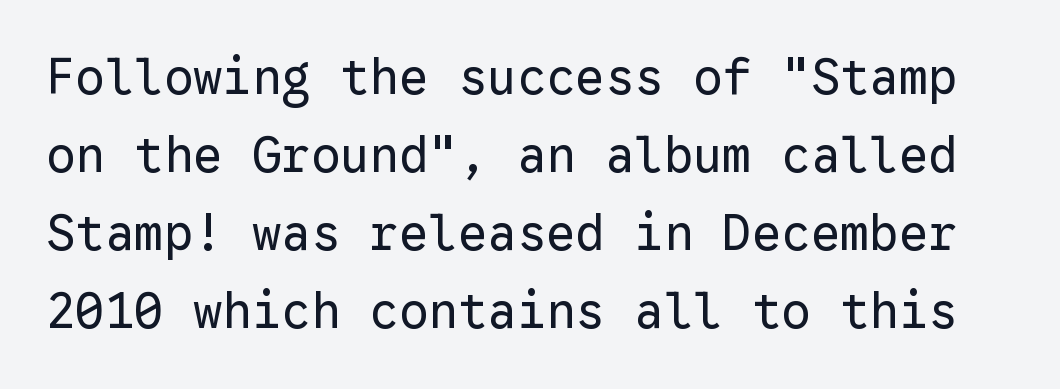
Q: Is the text bold? A: No.
Q: Is the text italic (slanted)? A: No, it is upright.
Q: Is the typeface a serif or a sans-serif typeface? A: Sans-serif.
Q: Is the text underlined? A: No.
Q: Is the spacing between letters normal or unusually wide? A: Normal.
Q: Is the spacing between lines tight, normal or loose? A: Normal.
Q: Width (condensed, normal, or wide)? A: Normal.
Q: Stroke contrast? A: Low.
Q: x-height? A: Medium.
Q: Monospaced? A: Yes.
